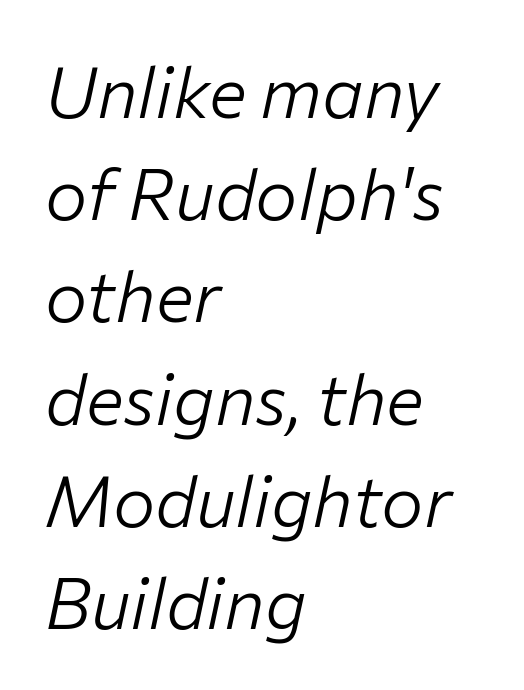
Q: Is the text bold? A: No.
Q: Is the text italic (slanted)? A: Yes, it leans right by about 12 degrees.
Q: Is the text underlined? A: No.
Q: How is the paragraph aligned? A: Left-aligned.
Q: Is the spacing between letters normal or unusually wide? A: Normal.
Q: Is the spacing between lines tight, normal or loose? A: Normal.
Q: Width (condensed, normal, or wide)? A: Normal.
Q: Stroke contrast? A: Low.
Q: x-height? A: Medium.
Q: Monospaced? A: No.
